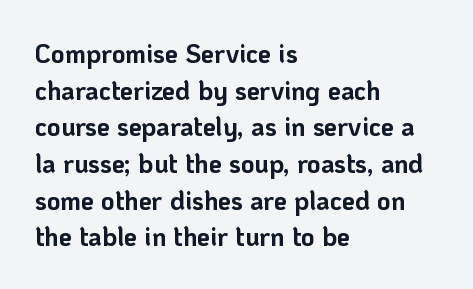
Caption: multi-line text, flush left, ragged right. Look at the tracking — it's just the regular setting, nothing added. Upright lettering throughout. The passage shown is emphatically bold. The passage shown is not underscored anywhere.
